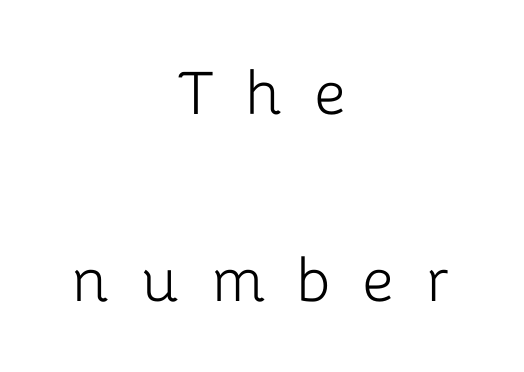
Q: Is the text bold? A: No.
Q: Is the text italic (slanted)? A: No, it is upright.
Q: Is the typeface a serif or a sans-serif typeface? A: Sans-serif.
Q: Is the text underlined? A: No.
Q: How is the paragraph aligned? A: Centered.
Q: Is the spacing between letters normal or unusually wide? A: Unusually wide.
Q: Is the spacing between lines tight, normal or loose? A: Loose.
Q: Width (condensed, normal, or wide)? A: Normal.
Q: Stroke contrast? A: Low.
Q: x-height? A: Medium.
Q: Monospaced? A: No.
